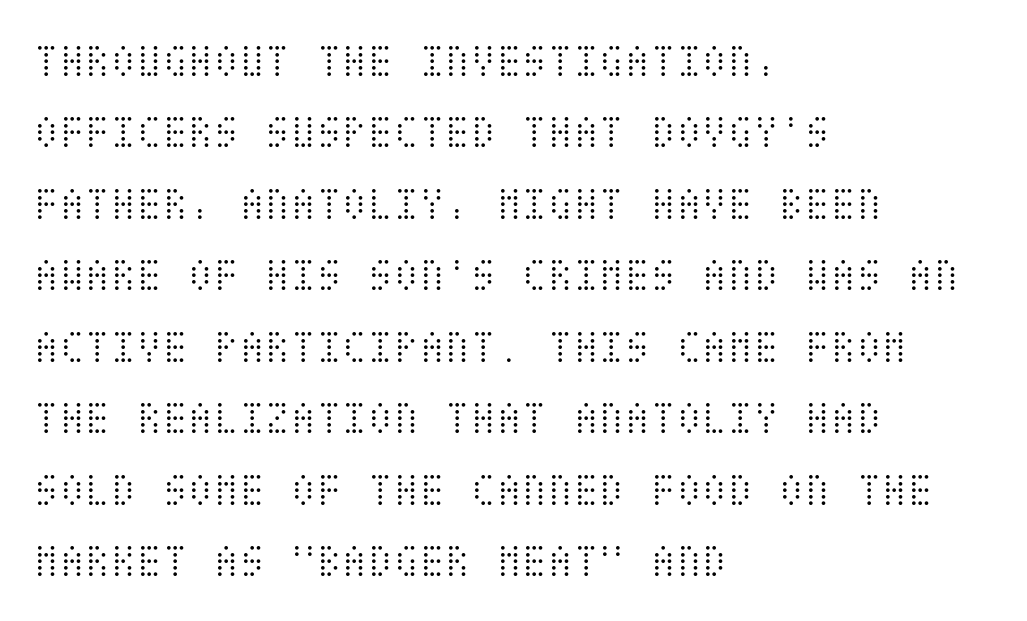
Q: Is the text bold? A: No.
Q: Is the text italic (slanted)? A: No, it is upright.
Q: Is the text underlined? A: No.
Q: How is the paragraph aligned? A: Left-aligned.
Q: Is the spacing between letters normal or unusually wide? A: Normal.
Q: Is the spacing between lines tight, normal or loose? A: Normal.
Q: Width (condensed, normal, or wide)? A: Condensed.
Q: Stroke contrast? A: Medium.
Q: x-height? A: Large.
